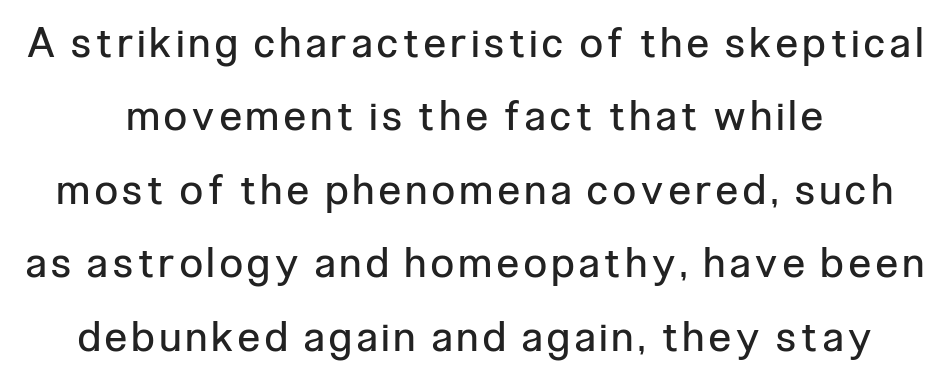
Q: Is the text bold? A: No.
Q: Is the text italic (slanted)? A: No, it is upright.
Q: Is the typeface a serif or a sans-serif typeface? A: Sans-serif.
Q: Is the text underlined? A: No.
Q: How is the paragraph aligned? A: Centered.
Q: Width (condensed, normal, or wide)? A: Condensed.
Q: Stroke contrast? A: Low.
Q: x-height? A: Medium.
Q: Monospaced? A: No.
